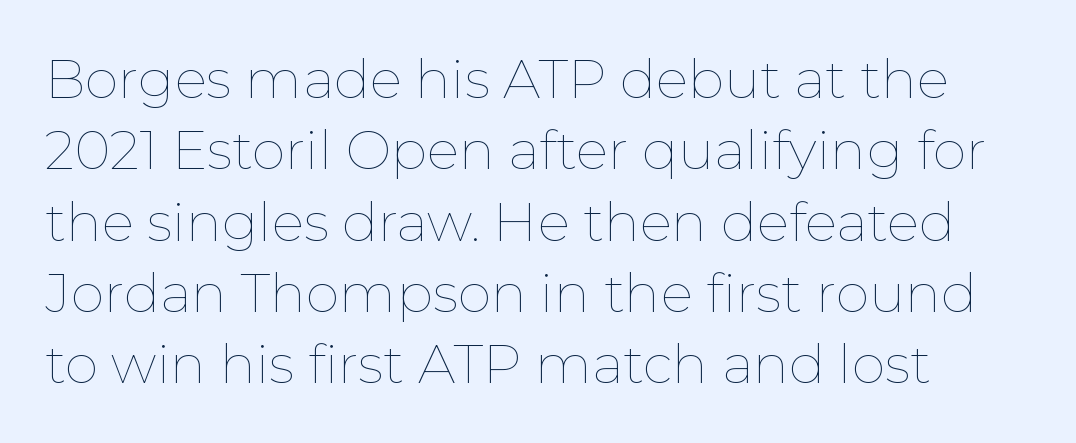
Q: Is the text bold? A: No.
Q: Is the text italic (slanted)? A: No, it is upright.
Q: Is the text underlined? A: No.
Q: How is the paragraph aligned? A: Left-aligned.
Q: Is the spacing between letters normal or unusually wide? A: Normal.
Q: Is the spacing between lines tight, normal or loose? A: Normal.
Q: Width (condensed, normal, or wide)? A: Normal.
Q: Stroke contrast? A: Low.
Q: x-height? A: Medium.
Q: Monospaced? A: No.
